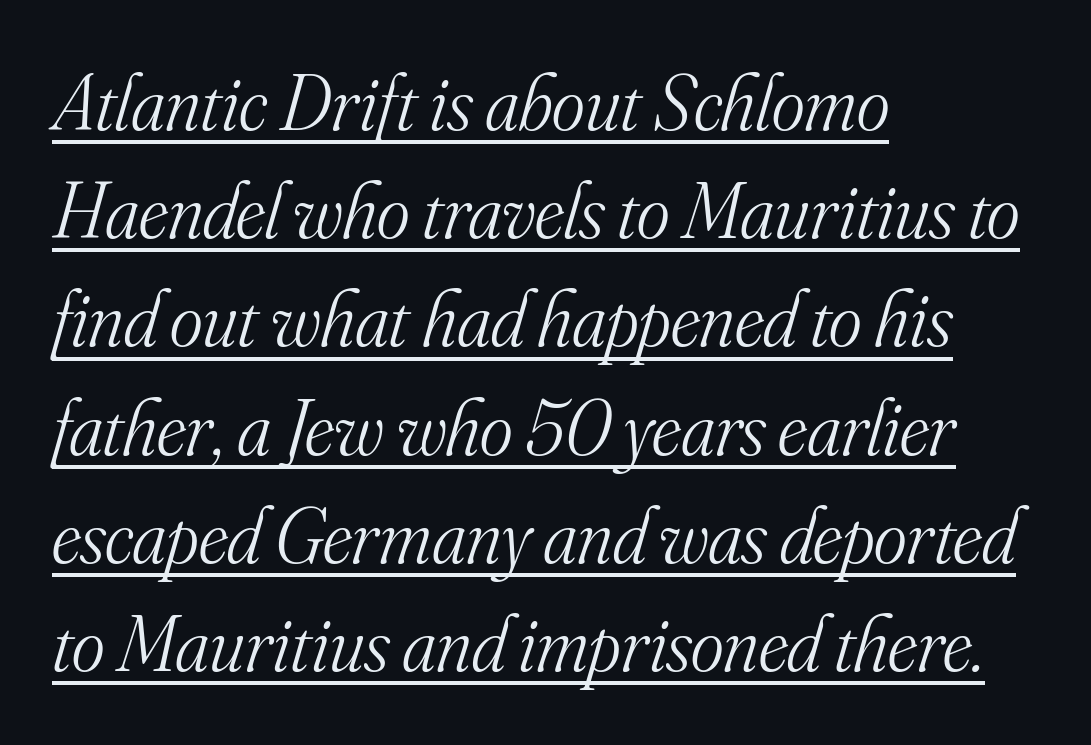
{"serif": "yes", "italic": "yes", "lean": "right", "slant_degrees": 16, "bold": "no", "weight": "light", "width": "normal", "stroke_contrast": "medium", "x_height": "small", "monospaced": "no", "underline": "yes", "align": "left", "line_spacing": "normal", "line_spacing_ratio": 1.37, "letter_spacing": "normal", "letter_spacing_em": 0.0, "glyph_px": 79}
